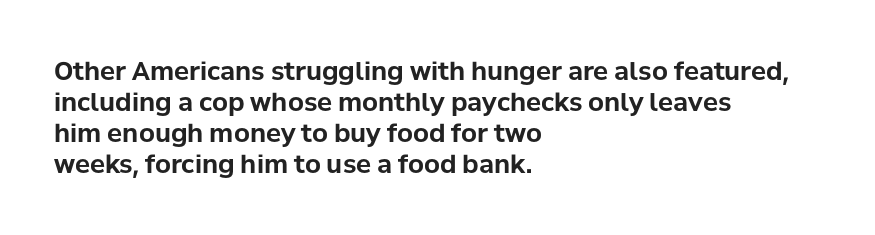
The image shows 25 px bold type, upright; set left-aligned, line spacing 1.24x, normal letter spacing, not underlined.
